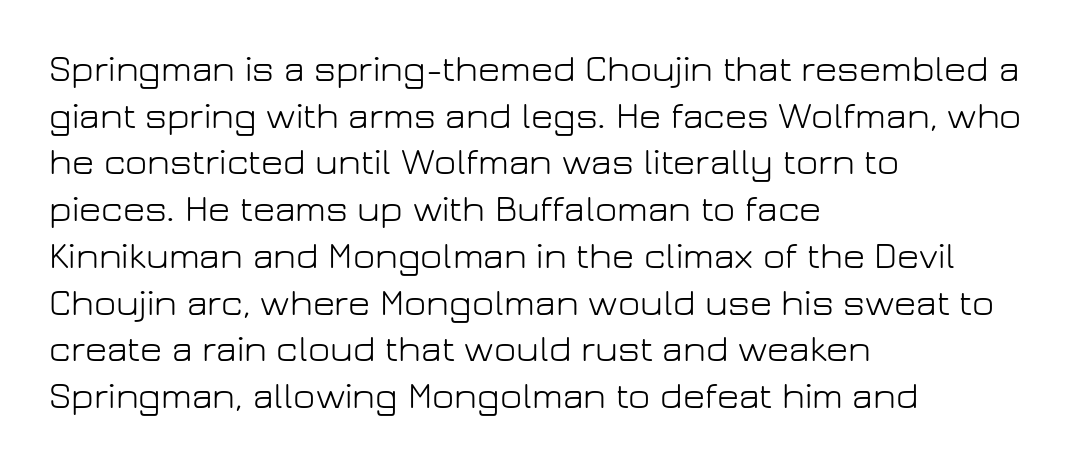
{"serif": "no", "italic": "no", "bold": "no", "weight": "light", "width": "normal", "stroke_contrast": "low", "x_height": "medium", "monospaced": "no", "underline": "no", "align": "left", "line_spacing_ratio": 1.23, "letter_spacing": "normal", "letter_spacing_em": 0.0, "glyph_px": 38}
